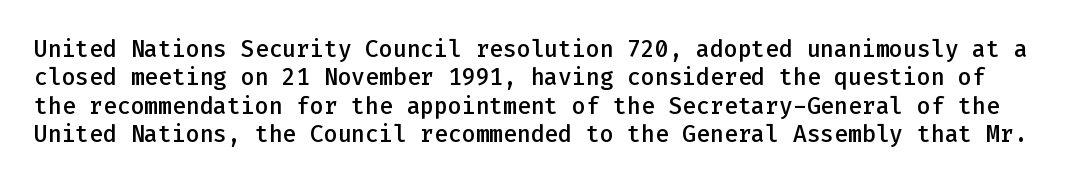
Q: Is the text bold? A: Semi-bold.
Q: Is the text italic (slanted)? A: No, it is upright.
Q: Is the text underlined? A: No.
Q: Is the spacing between letters normal or unusually wide? A: Normal.
